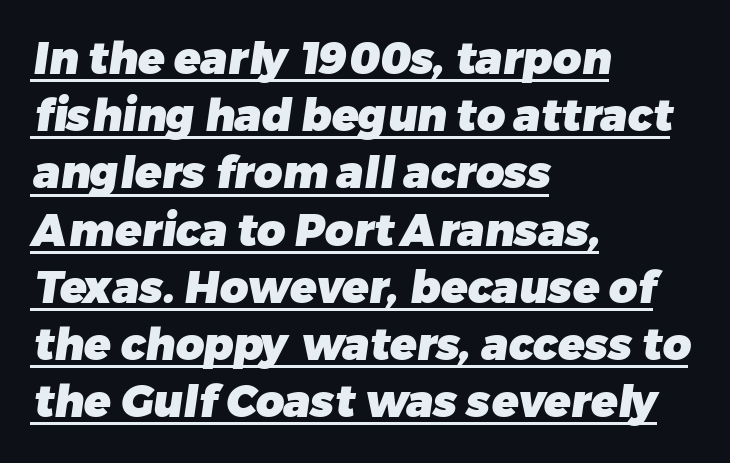
Q: Is the text bold? A: Yes.
Q: Is the typeface a serif or a sans-serif typeface? A: Sans-serif.
Q: Is the text underlined? A: Yes.
Q: How is the paragraph aligned? A: Left-aligned.
Q: Is the spacing between letters normal or unusually wide? A: Normal.
Q: Is the spacing between lines tight, normal or loose? A: Normal.
Q: Width (condensed, normal, or wide)? A: Normal.
Q: Stroke contrast? A: Low.
Q: x-height? A: Medium.
Q: Monospaced? A: No.
